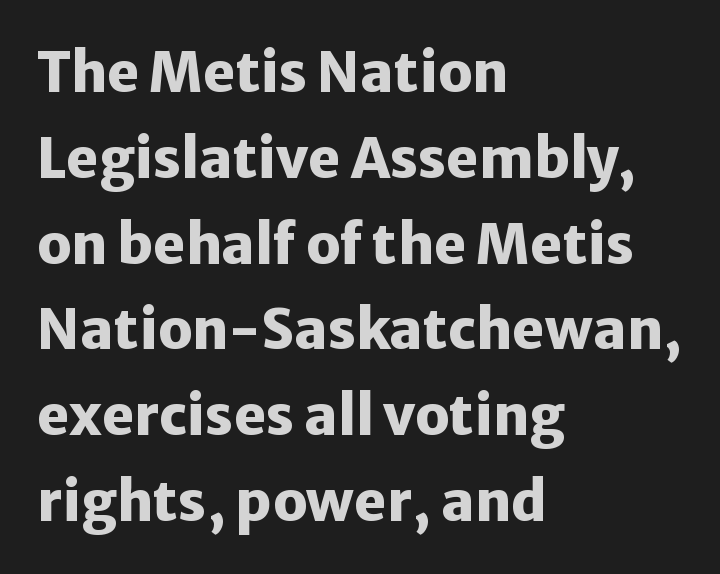
Q: Is the text bold? A: Yes.
Q: Is the text italic (slanted)? A: No, it is upright.
Q: Is the typeface a serif or a sans-serif typeface? A: Sans-serif.
Q: Is the text underlined? A: No.
Q: How is the paragraph aligned? A: Left-aligned.
Q: Is the spacing between letters normal or unusually wide? A: Normal.
Q: Is the spacing between lines tight, normal or loose? A: Normal.
Q: Width (condensed, normal, or wide)? A: Normal.
Q: Stroke contrast? A: Low.
Q: x-height? A: Medium.
Q: Monospaced? A: No.
